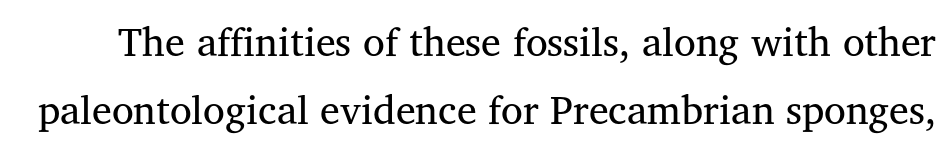
The image shows 40 px regular-weight serif type, upright; set normal line spacing (1.69x), normal letter spacing, not underlined; medium stroke contrast and a medium x-height.
